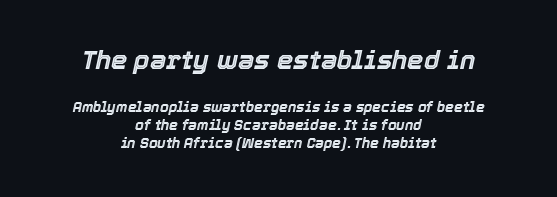
Baseline-to-baseline distance is the conventional proportion of letter height. What stands out about the letter spacing? Nothing — it is the standard amount. The passage shown is not underscored anywhere. Yep, that's italic — everything's leaning. Note: larger setting up top, smaller setting below.
